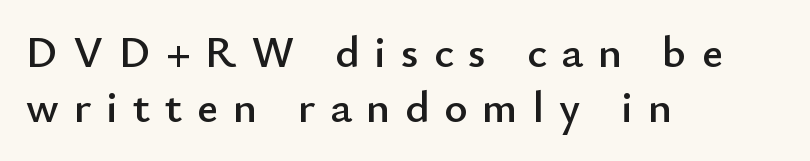
{"serif": "no", "italic": "no", "width": "normal", "stroke_contrast": "low", "x_height": "small", "monospaced": "no", "underline": "no", "align": "left", "line_spacing_ratio": 1.22, "letter_spacing": "wide", "letter_spacing_em": 0.33, "glyph_px": 45}
